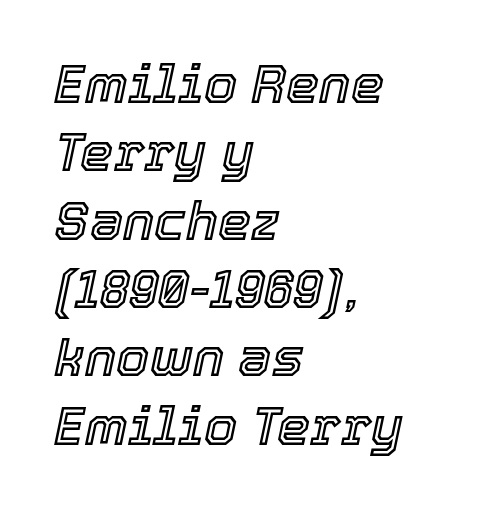
Character widths vary here, with narrow letters taking less room than wide ones. In terms of letterspacing, this is plain default setting. Rows of type keep a routine distance in the vertical direction. The axis of the letterforms is tilted away from vertical.
